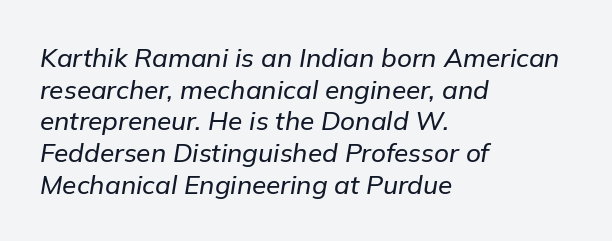
The image shows 26 px text type, italic (leaning right); set left-aligned, line spacing 1.22x, normal letter spacing, not underlined.
